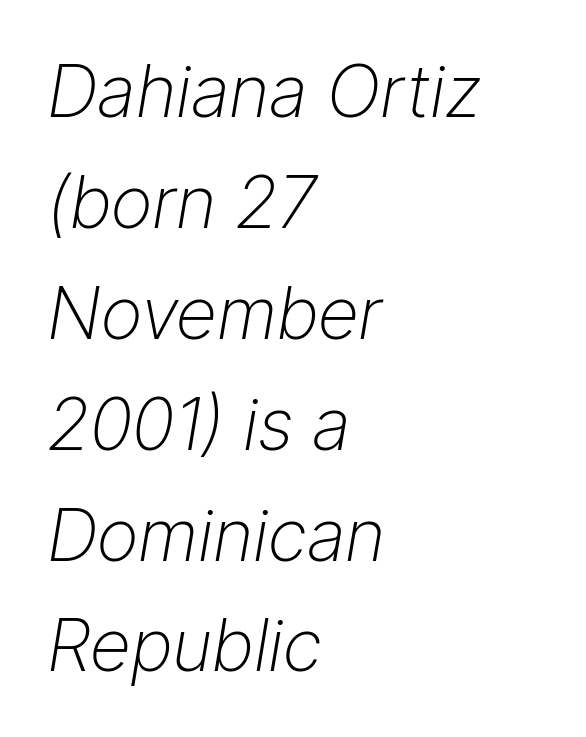
Here the designer chose a conventional face with non-uniform glyph widths. Stems and bowls with no extra thickness — not bold. A typesetter would call this zero additional tracking. Notice how the passage keeps a crisp vertical edge on the left only. Underlining? Definitely not there.
